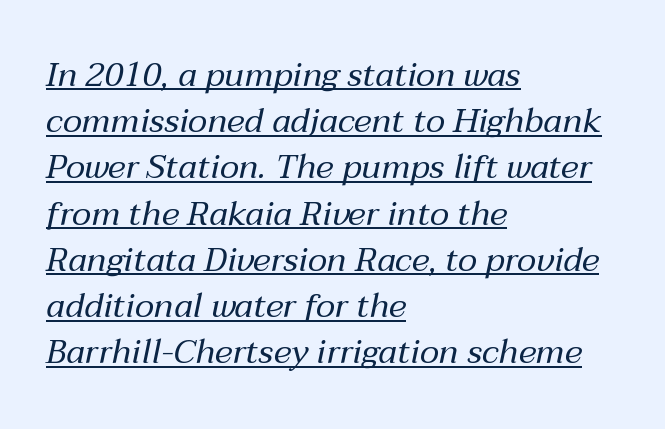
{"italic": "yes", "lean": "right", "slant_degrees": 12, "bold": "no", "weight": "regular", "width": "normal", "stroke_contrast": "medium", "x_height": "medium", "monospaced": "no", "underline": "yes", "align": "left", "line_spacing": "normal", "line_spacing_ratio": 1.36, "letter_spacing": "normal", "letter_spacing_em": 0.0, "glyph_px": 34}
